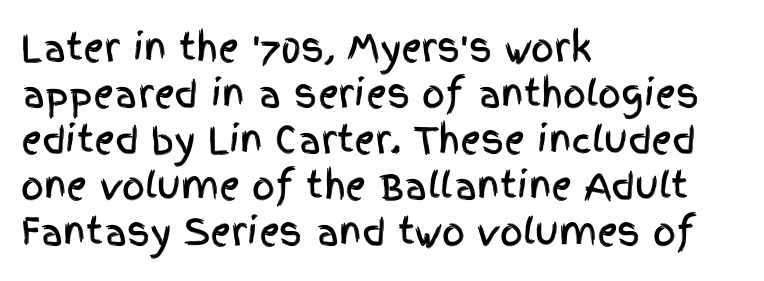
The image shows 36 px condensed sans-serif type, upright; set left-aligned, normal line spacing (1.28x), normal letter spacing, not underlined; a large x-height.
